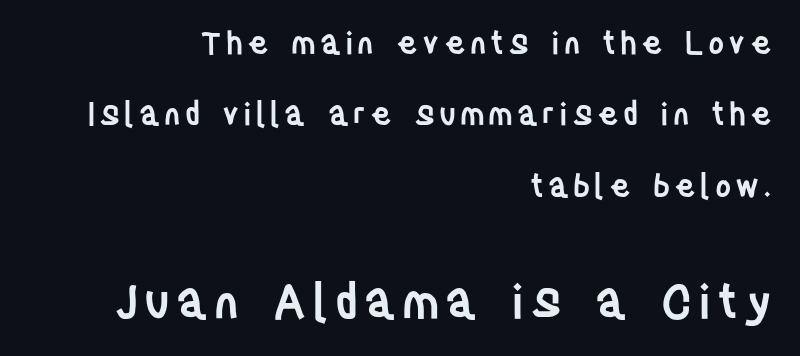
The image shows 47 px semibold, condensed sans-serif type, upright; set right-aligned, loose line spacing (2.3x), not underlined; the second (bottom) block is 1.52x larger; low stroke contrast and a large x-height.
